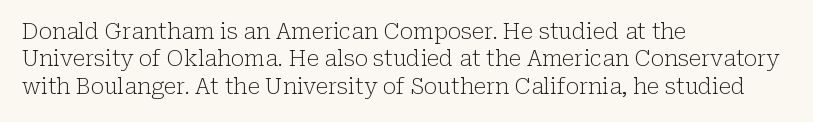
{"italic": "no", "bold": "no", "underline": "no", "align": "left", "line_spacing": "normal", "line_spacing_ratio": 1.25, "letter_spacing": "normal", "letter_spacing_em": 0.0, "glyph_px": 22}
